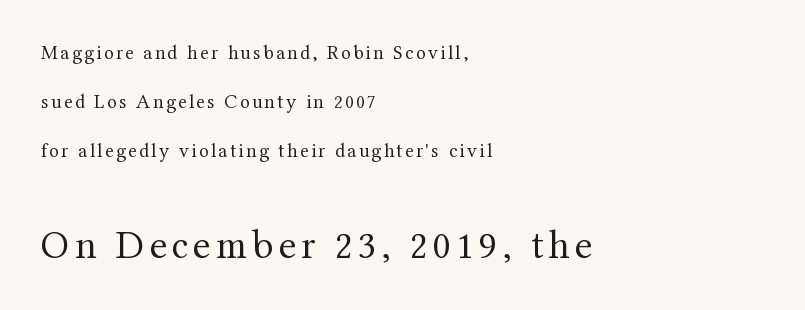
Q: Is the text bold? A: No.
Q: Is the text italic (slanted)? A: No, it is upright.
Q: Is the typeface a serif or a sans-serif typeface? A: Serif.
Q: Is the text underlined? A: No.
Q: How is the paragraph aligned? A: Left-aligned.
Q: Is the spacing between lines tight, normal or loose? A: Loose.
Q: Which block of text is set in a larger size, the first (top) or the second (bottom)? A: The second (bottom) one.
Q: Width (condensed, normal, or wide)? A: Normal.
Q: Stroke contrast? A: Medium.
Q: x-height? A: Medium.
Q: Monospaced? A: No.
